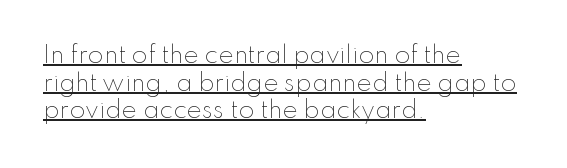
Q: Is the text bold? A: No.
Q: Is the text italic (slanted)? A: No, it is upright.
Q: Is the text underlined? A: Yes.
Q: How is the paragraph aligned? A: Left-aligned.
Q: Is the spacing between letters normal or unusually wide? A: Normal.
